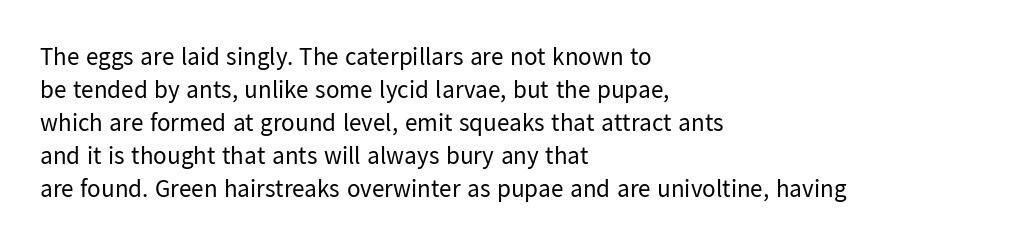
Q: Is the text bold? A: No.
Q: Is the text italic (slanted)? A: No, it is upright.
Q: Is the text underlined? A: No.
Q: How is the paragraph aligned? A: Left-aligned.
Q: Is the spacing between letters normal or unusually wide? A: Normal.
Q: Is the spacing between lines tight, normal or loose? A: Normal.
